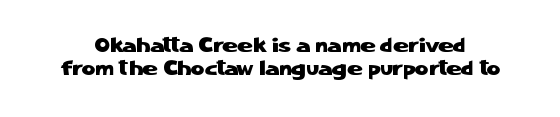
Q: Is the text italic (slanted)? A: No, it is upright.
Q: Is the text underlined? A: No.
Q: Is the spacing between letters normal or unusually wide? A: Normal.
Q: Is the spacing between lines tight, normal or loose? A: Tight.
